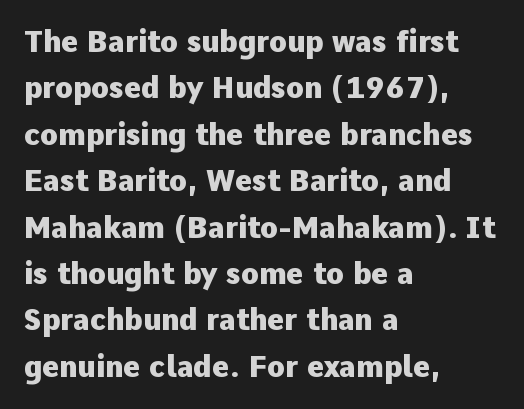
Classification — sans serif. This sample is left-justified, so line endings fall wherever the words run out. The letters sit at their default tracking, neither squeezed nor spread. How heavy is the stroke? Heavy — this is a bold. The passage shown is typed in a proportional face where columns would drift. This sample uses an upright cut, with every glyph sitting square on the baseline.
